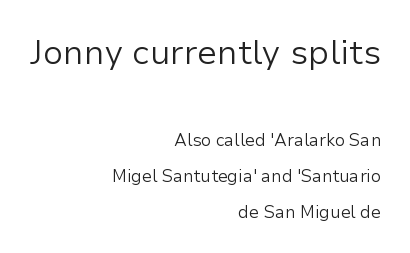
{"serif": "no", "italic": "no", "bold": "no", "weight": "light", "width": "normal", "stroke_contrast": "low", "x_height": "medium", "monospaced": "no", "underline": "no", "align": "right", "line_spacing": "loose", "line_spacing_ratio": 2.11, "letter_spacing": "normal", "letter_spacing_em": 0.0, "larger_block": "first", "size_ratio": 2.0, "glyph_px": 34}
